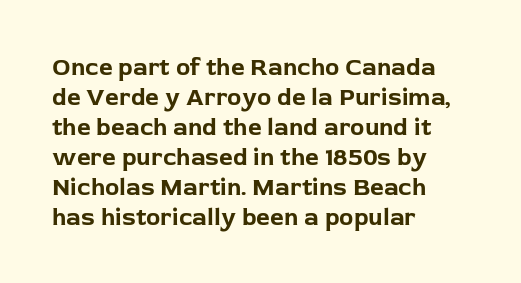
The image shows 24 px bold type, upright; set left-aligned, normal line spacing (1.25x), normal letter spacing, not underlined.
